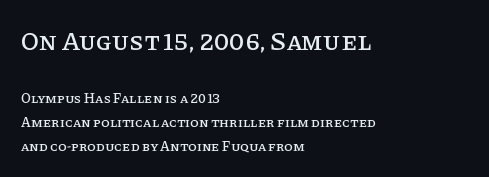
Q: Is the text italic (slanted)? A: No, it is upright.
Q: Is the text underlined? A: No.
Q: How is the paragraph aligned? A: Left-aligned.
Q: Is the spacing between letters normal or unusually wide? A: Normal.
Q: Which block of text is set in a larger size, the first (top) or the second (bottom)? A: The first (top) one.
